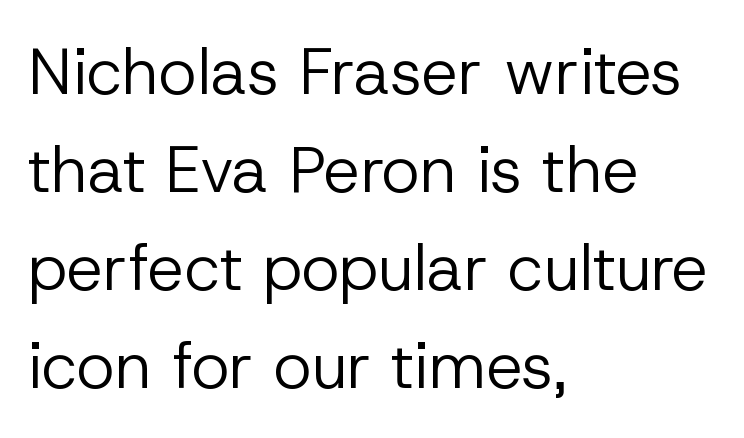
Q: Is the text bold? A: No.
Q: Is the text italic (slanted)? A: No, it is upright.
Q: Is the typeface a serif or a sans-serif typeface? A: Sans-serif.
Q: Is the text underlined? A: No.
Q: How is the paragraph aligned? A: Left-aligned.
Q: Is the spacing between letters normal or unusually wide? A: Normal.
Q: Is the spacing between lines tight, normal or loose? A: Normal.
Q: Width (condensed, normal, or wide)? A: Normal.
Q: Stroke contrast? A: Low.
Q: x-height? A: Medium.
Q: Monospaced? A: No.
